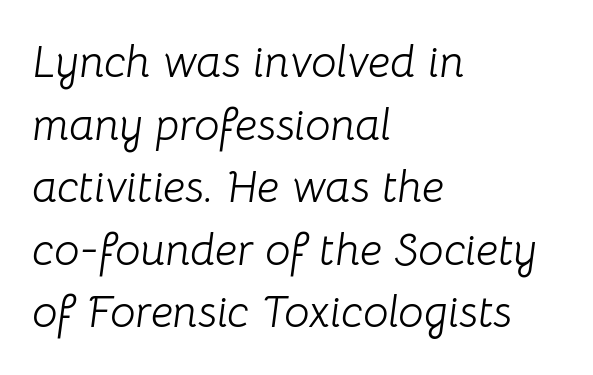
The typesetter chose a ragged-right arrangement here. The passage shown is not underscored anywhere. These lines are rendered in a variable-pitch font. Each stroke keeps to a modest, everyday thickness or less. These lines sit exactly where default settings would place them.
